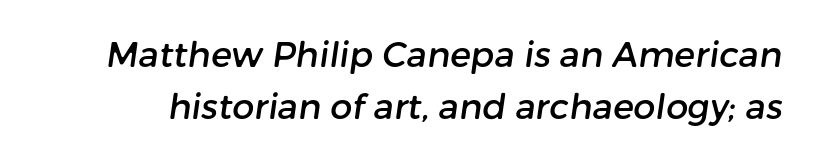
Q: Is the typeface a serif or a sans-serif typeface? A: Sans-serif.
Q: Is the text underlined? A: No.
Q: Is the spacing between letters normal or unusually wide? A: Normal.
Q: Is the spacing between lines tight, normal or loose? A: Normal.
Q: Width (condensed, normal, or wide)? A: Normal.
Q: Stroke contrast? A: Low.
Q: x-height? A: Medium.
Q: Monospaced? A: No.
